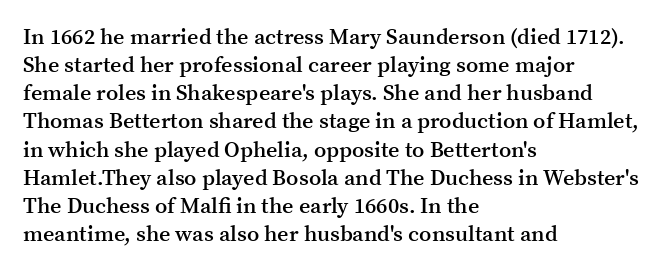
Quick note: underline off. Left-aligned paragraph, ragged on the right. Nope, not italic — everything's standing straight. The line texture is even and compact thanks to regular tracking. Successive baselines arrive at the customary interval. Firm but not heavy-handed strokes: this text is semibold.
